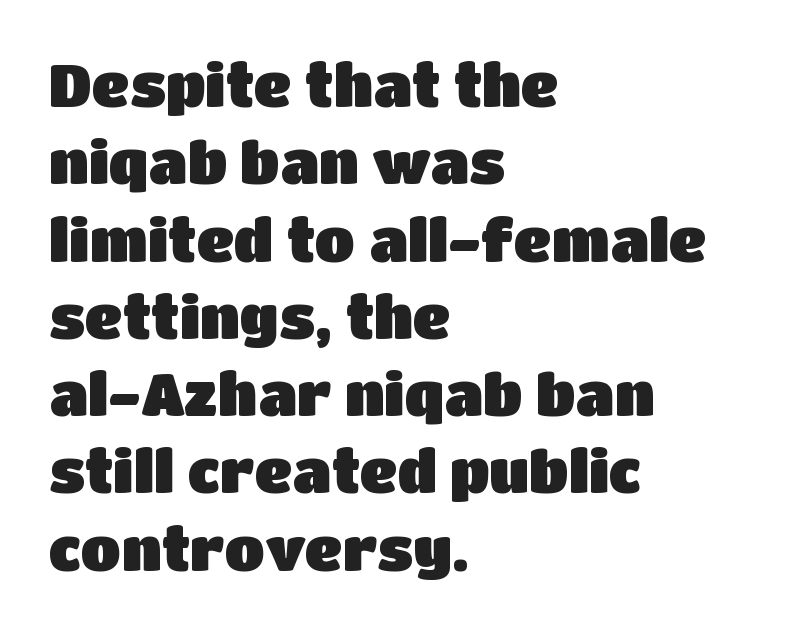
{"serif": "no", "italic": "no", "width": "normal", "stroke_contrast": "low", "x_height": "large", "monospaced": "no", "underline": "no", "align": "left", "line_spacing": "normal", "line_spacing_ratio": 1.31, "letter_spacing": "normal", "letter_spacing_em": 0.0, "glyph_px": 59}
